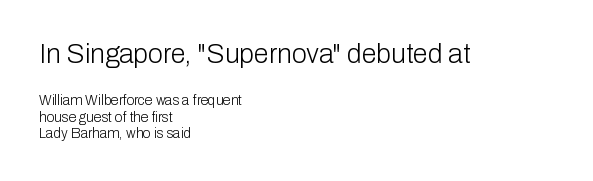
{"italic": "no", "bold": "no", "underline": "no", "align": "left", "line_spacing_ratio": 1.18, "letter_spacing": "normal", "letter_spacing_em": 0.0, "larger_block": "first", "size_ratio": 1.93, "glyph_px": 27}
